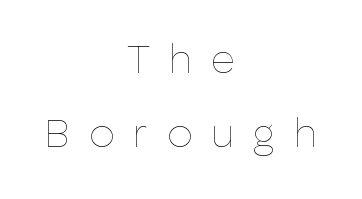
The words here are not underlined. The weight would be labelled regular, book, light, or lighter still. If you drew a line through each stem, it would be perfectly vertical. Is this a fixed-width face? No — the glyphs have proportional, varying widths. Characters follow at a spacing far wider than the type designer built in.
